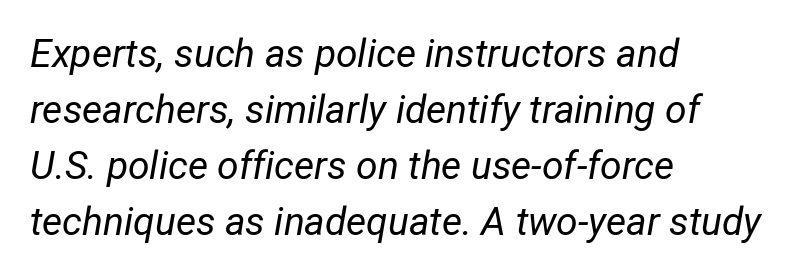
{"italic": "yes", "lean": "right", "slant_degrees": 12, "bold": "no", "weight": "regular", "width": "condensed", "stroke_contrast": "low", "x_height": "medium", "monospaced": "no", "underline": "no", "align": "left", "line_spacing": "normal", "line_spacing_ratio": 1.44, "letter_spacing": "normal", "letter_spacing_em": 0.0, "glyph_px": 39}
